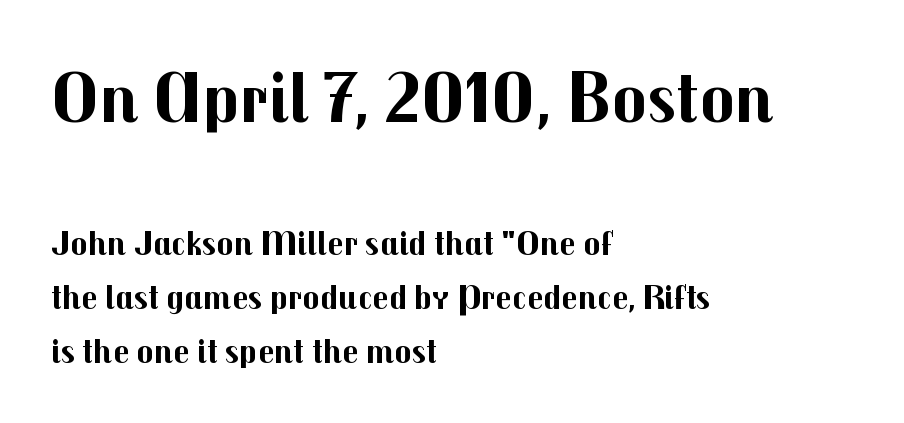
Q: Is the text bold? A: Yes.
Q: Is the text italic (slanted)? A: No, it is upright.
Q: Is the typeface a serif or a sans-serif typeface? A: Sans-serif.
Q: Is the text underlined? A: No.
Q: How is the paragraph aligned? A: Left-aligned.
Q: Is the spacing between letters normal or unusually wide? A: Normal.
Q: Is the spacing between lines tight, normal or loose? A: Normal.
Q: Which block of text is set in a larger size, the first (top) or the second (bottom)? A: The first (top) one.
Q: Width (condensed, normal, or wide)? A: Normal.
Q: Stroke contrast? A: Medium.
Q: x-height? A: Medium.
Q: Monospaced? A: No.
